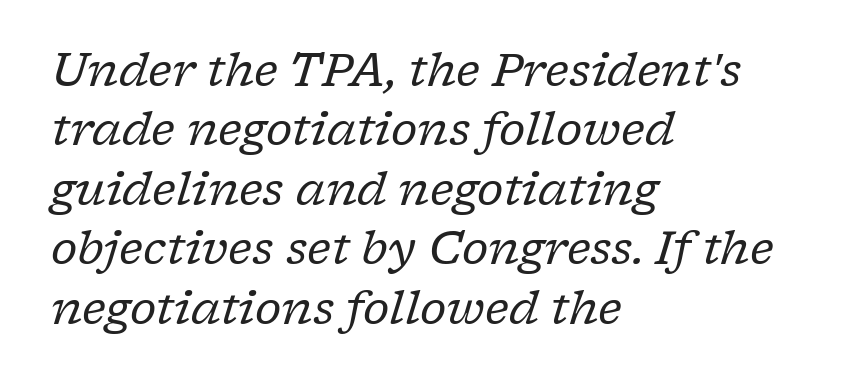
The image shows 45 px regular-weight serif type, italic (leaning right); set left-aligned, normal line spacing (1.32x), normal letter spacing, not underlined; low stroke contrast and a medium x-height.
